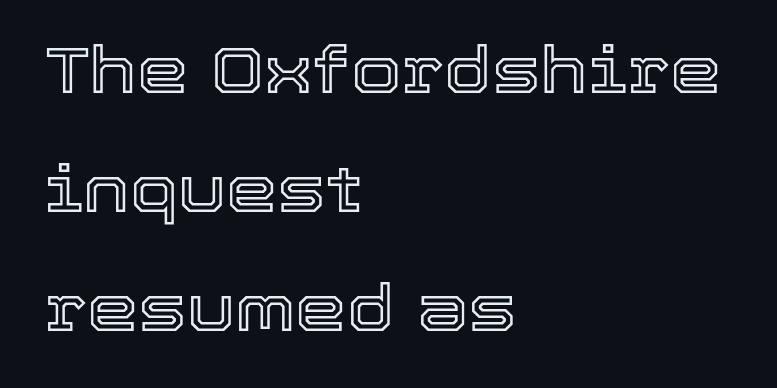
Nothing unusual about the tracking: characters are spaced as the font intends. This sample has the flowing, uneven cadence of proportional lettering. Notice how the stems are strictly vertical — no italics here. A student would call this left alignment; a typographer would say flush left, rag right.
